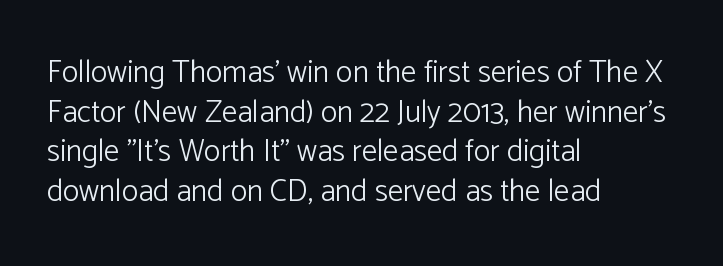
{"serif": "no", "italic": "no", "bold": "no", "weight": "light", "width": "normal", "stroke_contrast": "low", "x_height": "medium", "monospaced": "no", "underline": "no", "align": "left", "line_spacing": "normal", "line_spacing_ratio": 1.28, "letter_spacing": "normal", "letter_spacing_em": 0.0, "glyph_px": 31}
